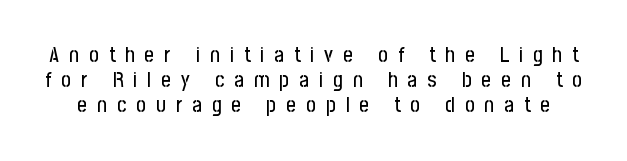
{"italic": "no", "underline": "no", "line_spacing_ratio": 1.18, "letter_spacing": "wide", "letter_spacing_em": 0.48, "glyph_px": 21}
